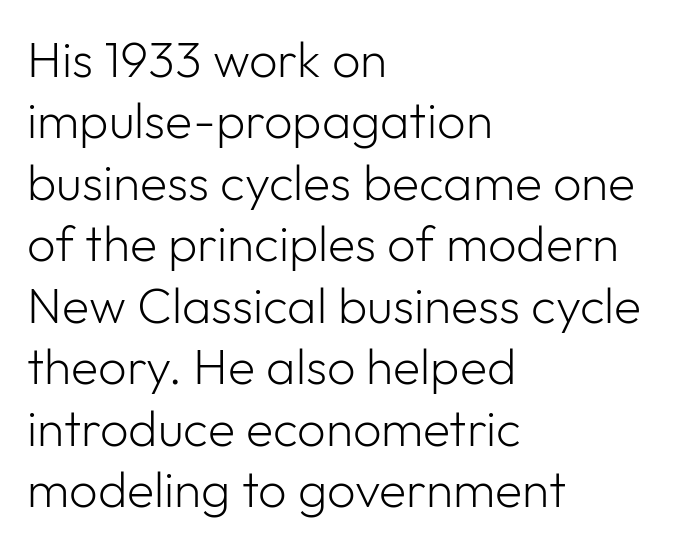
The image shows 50 px light sans-serif type, upright; set left-aligned, line spacing 1.23x, normal letter spacing, not underlined; low stroke contrast and a medium x-height.
